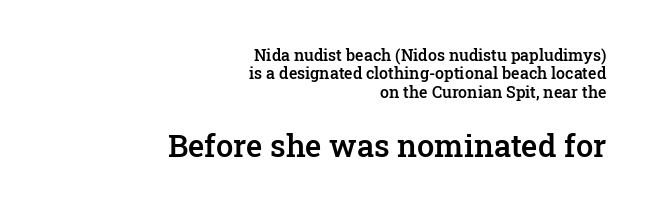
The image shows 31 px semibold serif type, upright; set right-aligned, tight line spacing (1.15x), normal letter spacing, not underlined; the second (bottom) block is 1.94x larger; low stroke contrast and a medium x-height.
